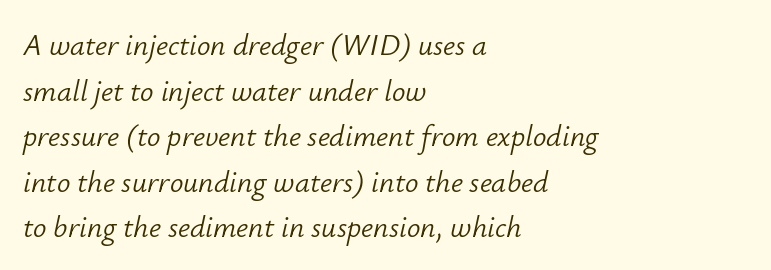
Italic? Definitely — the glyphs are oblique. Honestly, there is no underline to notice here at all. The passage shown is typed in a proportional face where columns would drift. The lines are quadded left. Stems here are at most as thick as an everyday book face.
